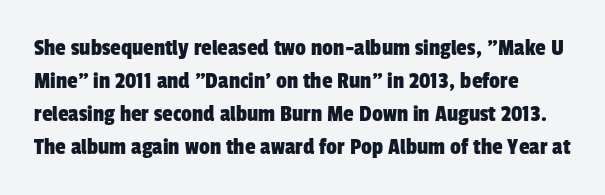
Nothing unusual about the tracking: characters are spaced as the font intends. Each row of text sits above clean, open space. Is there much room between lines? A standard amount, neither cramped nor airy.
